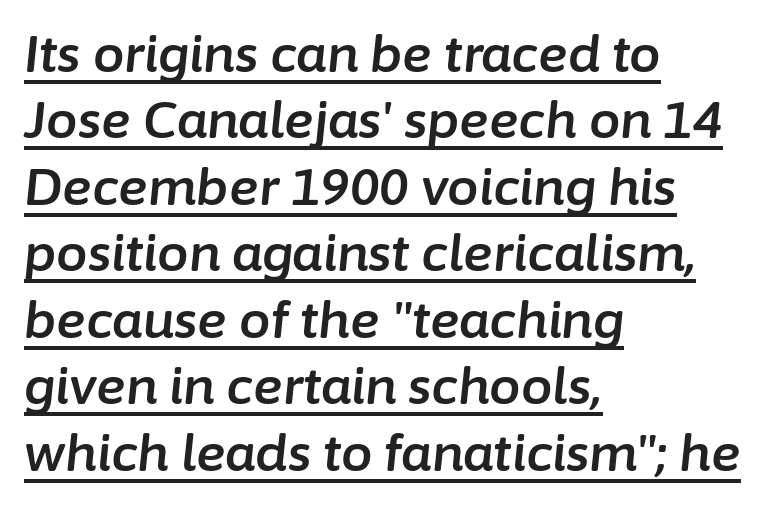
{"italic": "yes", "lean": "right", "slant_degrees": 6, "width": "normal", "stroke_contrast": "low", "x_height": "medium", "monospaced": "no", "underline": "yes", "align": "left", "line_spacing": "normal", "line_spacing_ratio": 1.33, "letter_spacing": "normal", "letter_spacing_em": 0.0, "glyph_px": 50}
